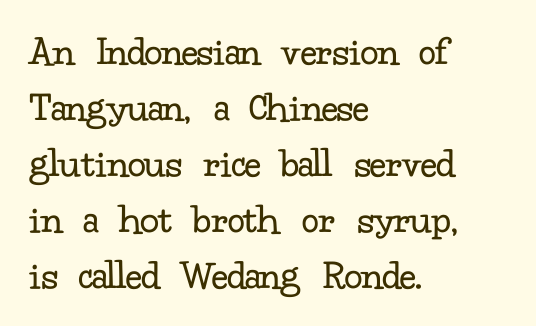
The image shows 43 px regular-weight serif type, upright; set left-aligned, normal line spacing (1.3x), normal letter spacing, not underlined; low stroke contrast and a small x-height.
